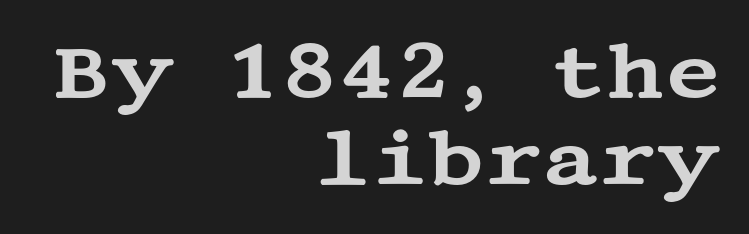
The image shows 77 px wide serif type, upright; set right-aligned, tight line spacing (1.13x), normal letter spacing, not underlined; medium stroke contrast and a large x-height.
